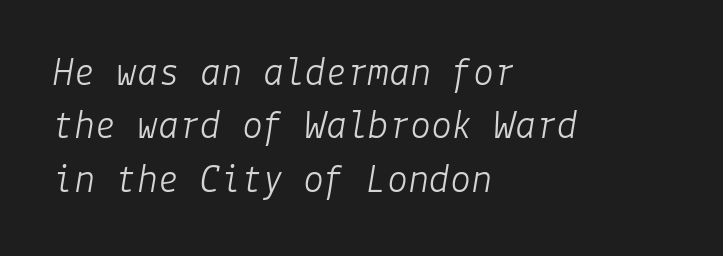
The image shows 42 px light type, italic (leaning right); set left-aligned, normal line spacing (1.27x), normal letter spacing, not underlined; low stroke contrast and a medium x-height.
